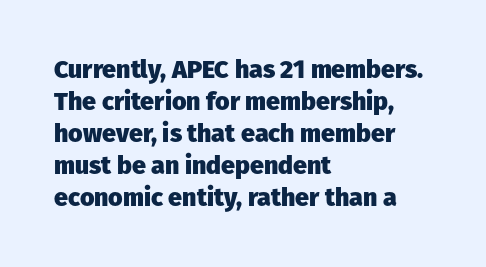
{"italic": "no", "bold": "yes", "underline": "no", "align": "left", "line_spacing": "normal", "line_spacing_ratio": 1.28, "letter_spacing": "normal", "letter_spacing_em": 0.0, "glyph_px": 25}
